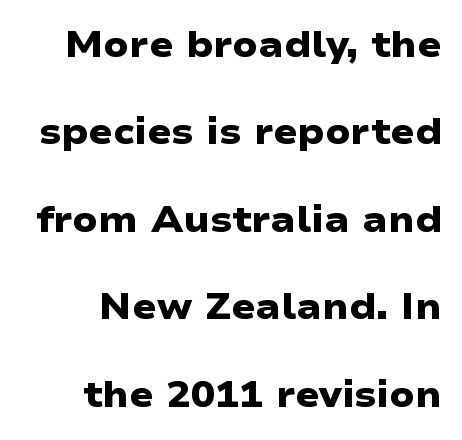
{"serif": "no", "bold": "yes", "weight": "heavy", "width": "wide", "stroke_contrast": "low", "x_height": "medium", "monospaced": "no", "underline": "no", "line_spacing": "loose", "line_spacing_ratio": 2.43, "letter_spacing": "normal", "letter_spacing_em": 0.0, "glyph_px": 36}
